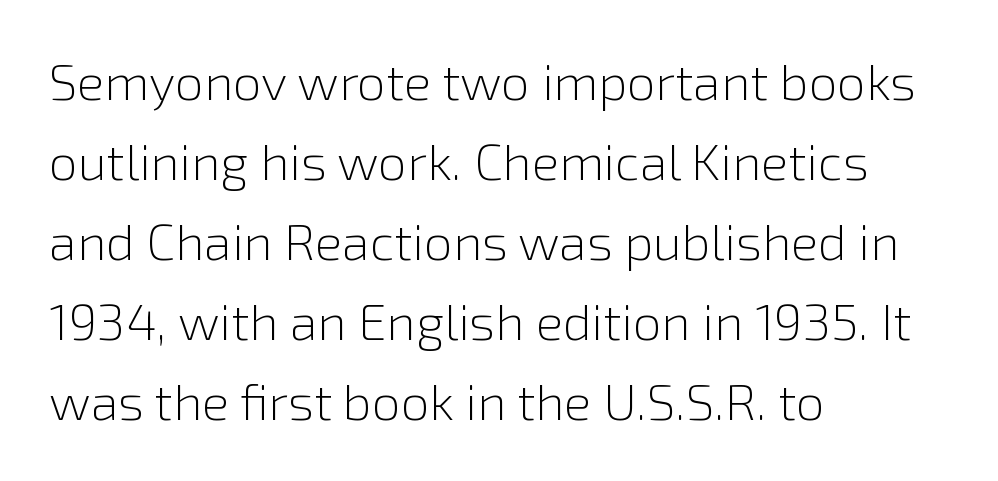
{"serif": "no", "italic": "no", "bold": "no", "weight": "light", "width": "normal", "x_height": "medium", "monospaced": "no", "underline": "no", "align": "left", "line_spacing": "normal", "line_spacing_ratio": 1.57, "letter_spacing": "normal", "letter_spacing_em": 0.0, "glyph_px": 51}
